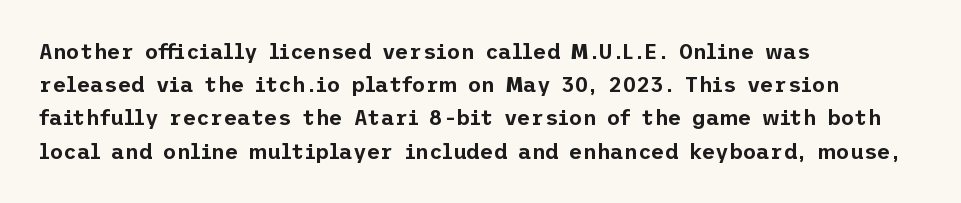
Q: Is the text italic (slanted)? A: No, it is upright.
Q: Is the text underlined? A: No.
Q: How is the paragraph aligned? A: Left-aligned.
Q: Is the spacing between letters normal or unusually wide? A: Normal.
Q: Is the spacing between lines tight, normal or loose? A: Normal.
